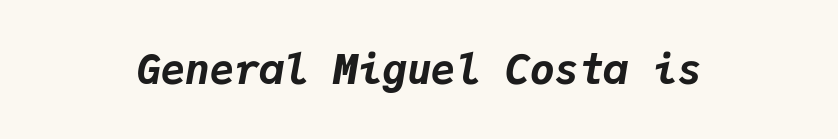
The face used here is monospaced, like something from a code editor. The foot of each line stays bare and open. There is no visible air inserted between adjacent glyphs. The strokes are fattened all the way to bold.
